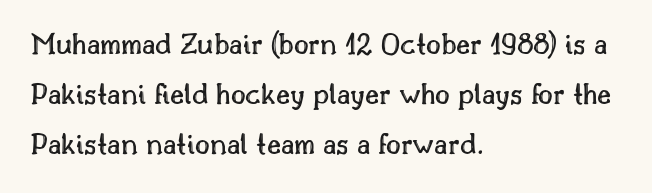
Caption: standard tracking, unaltered. Posture: upright roman. Rule under the text: the space is simply empty. The passage shown is typed in a proportional face where columns would drift. Alignment: flush left. A typesetter would call this leading conventional body-copy spacing.
